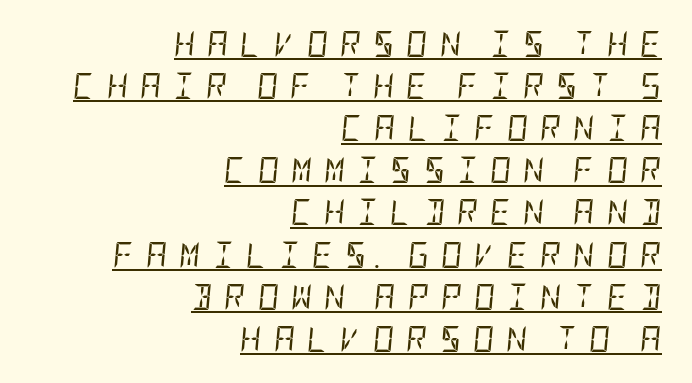
The typesetting does not lean heavy: it is not bold. Looks like someone drew a line under every word here. Tall strokes in this sample are angled rather than plumb. Does the leading feel generous? No, just average. Loose tracking; the words dissolve into strings of separated letters. A flush-right, rag-left setting is used for this passage.
